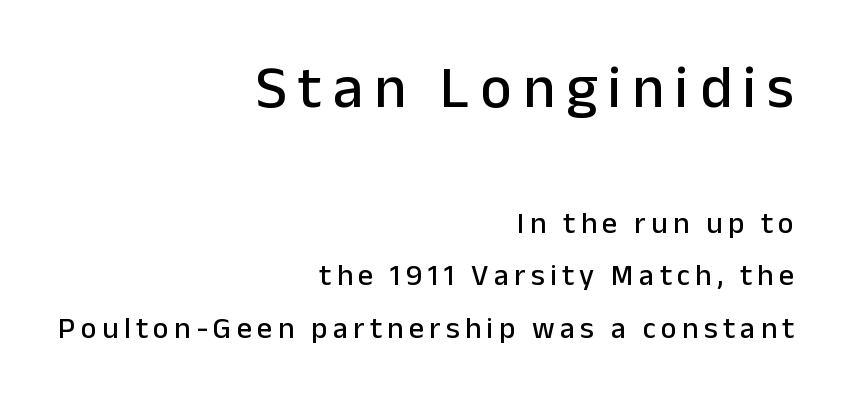
{"serif": "no", "italic": "no", "width": "normal", "stroke_contrast": "low", "x_height": "medium", "monospaced": "no", "underline": "no", "align": "right", "line_spacing_ratio": 1.75, "larger_block": "first", "size_ratio": 2.0, "glyph_px": 60}
